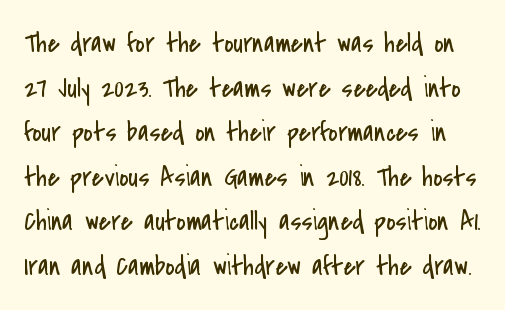
{"serif": "no", "italic": "no", "bold": "no", "weight": "regular", "width": "condensed", "stroke_contrast": "low", "x_height": "small", "monospaced": "no", "underline": "no", "line_spacing": "normal", "line_spacing_ratio": 1.59, "letter_spacing": "normal", "letter_spacing_em": 0.0, "glyph_px": 28}
